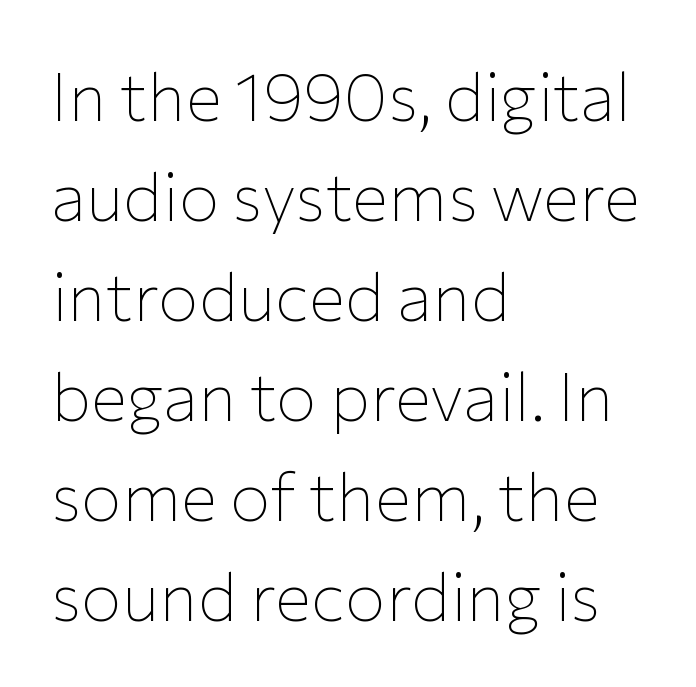
{"serif": "no", "italic": "no", "bold": "no", "weight": "thin", "width": "normal", "stroke_contrast": "low", "x_height": "medium", "monospaced": "no", "underline": "no", "align": "left", "line_spacing": "normal", "line_spacing_ratio": 1.47, "letter_spacing": "normal", "letter_spacing_em": 0.0, "glyph_px": 68}
